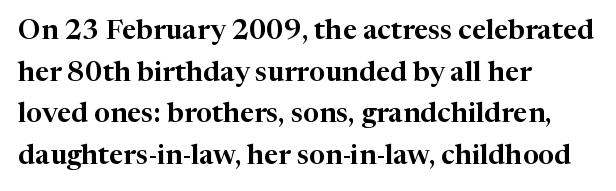
Tracking value appears to be zero — textbook default spacing. Check under the words: just untouched page. Little horizontal feet cap the strokes, marking this as serif type. These lines were composed using upright roman letters. Horizontal alignment here is leftward, the default for most running prose.
